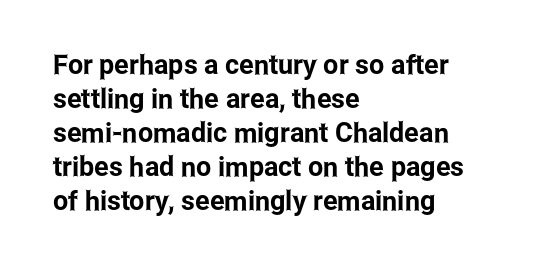
Q: Is the text italic (slanted)? A: No, it is upright.
Q: Is the text underlined? A: No.
Q: How is the paragraph aligned? A: Left-aligned.
Q: Is the spacing between letters normal or unusually wide? A: Normal.
Q: Is the spacing between lines tight, normal or loose? A: Normal.
